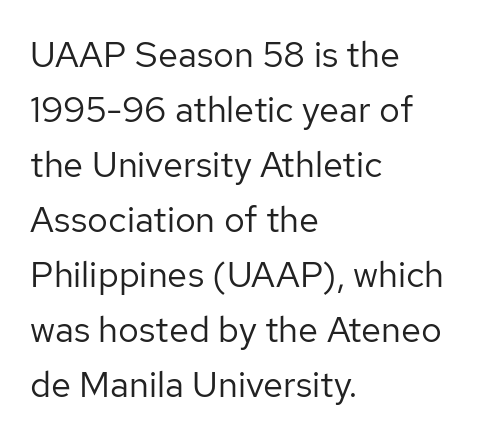
The rows are spaced the way most documents space them. Is the stroke heavy? The answer is a plain regular-or-lighter. Looks like regular typesetting: each glyph gets only the width it needs. The rag falls on the right side of this text block. The passage shown is not underscored anywhere.
